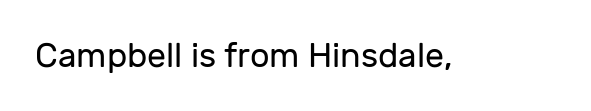
{"serif": "no", "italic": "no", "bold": "no", "weight": "regular", "width": "normal", "stroke_contrast": "low", "x_height": "medium", "monospaced": "no", "underline": "no", "letter_spacing": "normal", "letter_spacing_em": 0.0, "glyph_px": 34}
